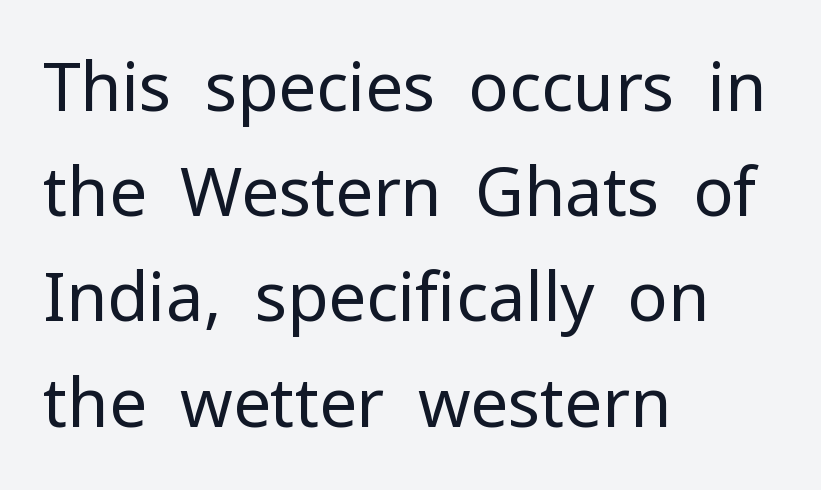
{"serif": "no", "italic": "no", "bold": "no", "weight": "regular", "width": "normal", "stroke_contrast": "low", "x_height": "medium", "monospaced": "no", "underline": "no", "align": "left", "line_spacing": "normal", "line_spacing_ratio": 1.57, "letter_spacing": "normal", "letter_spacing_em": 0.0, "glyph_px": 67}
